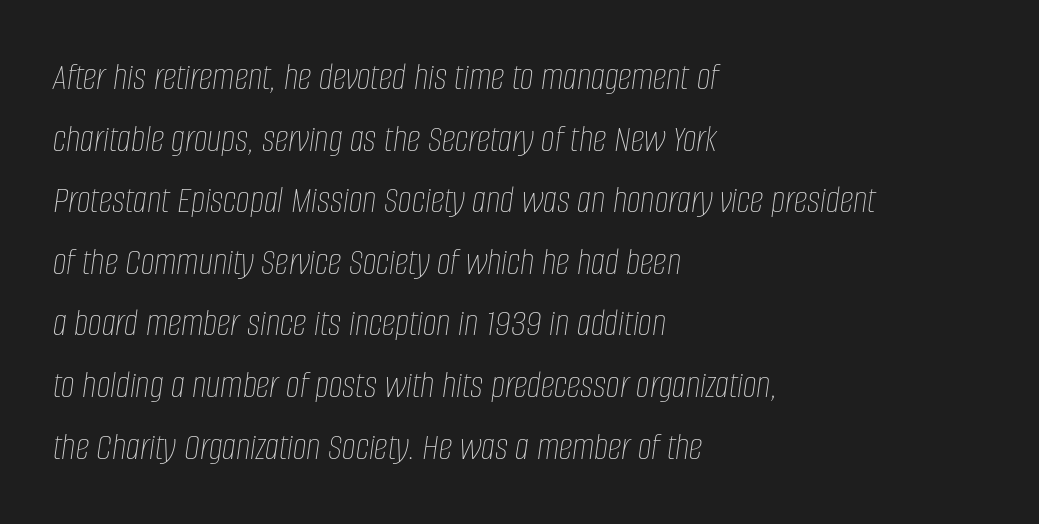
The image shows 39 px thin, condensed type, italic (leaning right); set left-aligned, normal line spacing (1.58x), normal letter spacing, not underlined; low stroke contrast and a large x-height.
